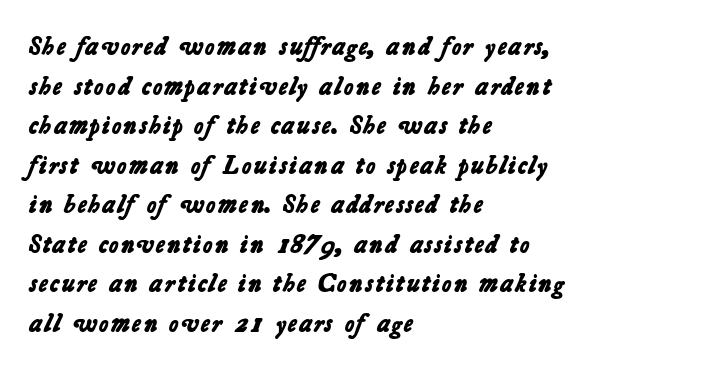
Q: Is the text bold? A: Yes.
Q: Is the text underlined? A: No.
Q: How is the paragraph aligned? A: Left-aligned.
Q: Is the spacing between letters normal or unusually wide? A: Normal.
Q: Is the spacing between lines tight, normal or loose? A: Normal.
